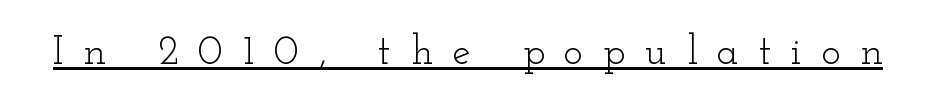
{"serif": "yes", "italic": "no", "bold": "no", "weight": "light", "width": "wide", "stroke_contrast": "low", "x_height": "small", "monospaced": "no", "underline": "yes", "letter_spacing": "wide", "letter_spacing_em": 0.48, "glyph_px": 41}
